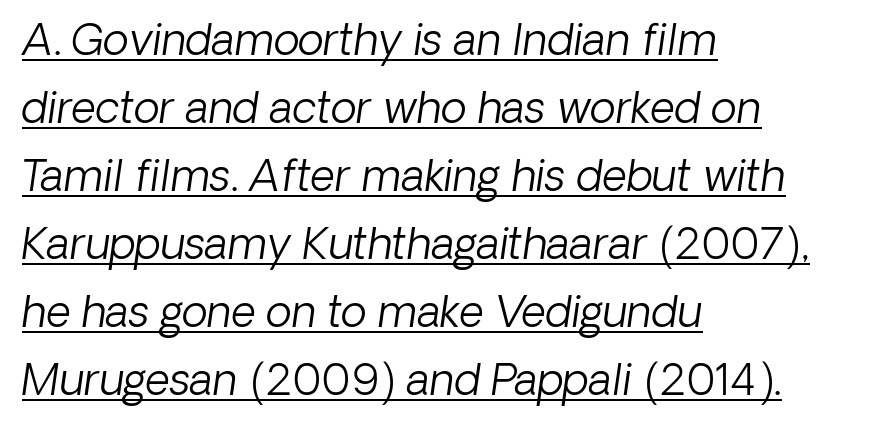
{"italic": "yes", "lean": "right", "slant_degrees": 8, "bold": "no", "weight": "light", "width": "normal", "stroke_contrast": "low", "x_height": "medium", "monospaced": "no", "underline": "yes", "align": "left", "line_spacing": "normal", "line_spacing_ratio": 1.58, "letter_spacing": "normal", "letter_spacing_em": 0.0, "glyph_px": 43}
